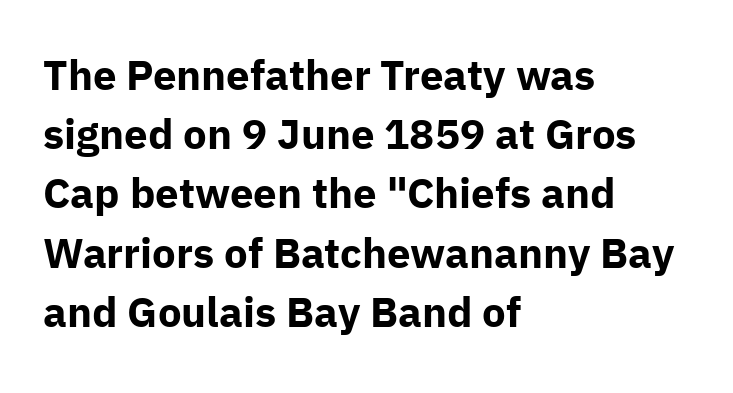
Upright lettering throughout. Look at the bottom of the vertical strokes: they stop flat, with no serifs. Which margin do the lines hug? The left one — the right edge is uneven. Weight: bold.
